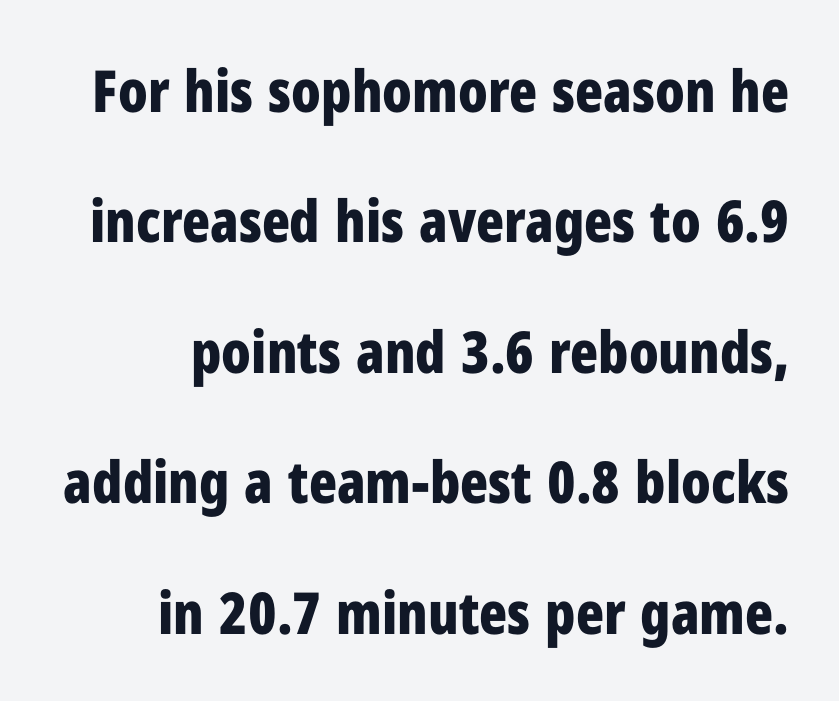
{"serif": "no", "italic": "no", "bold": "yes", "weight": "bold", "width": "condensed", "stroke_contrast": "low", "x_height": "medium", "monospaced": "no", "underline": "no", "line_spacing": "loose", "line_spacing_ratio": 2.25, "letter_spacing": "normal", "letter_spacing_em": 0.0, "glyph_px": 58}
